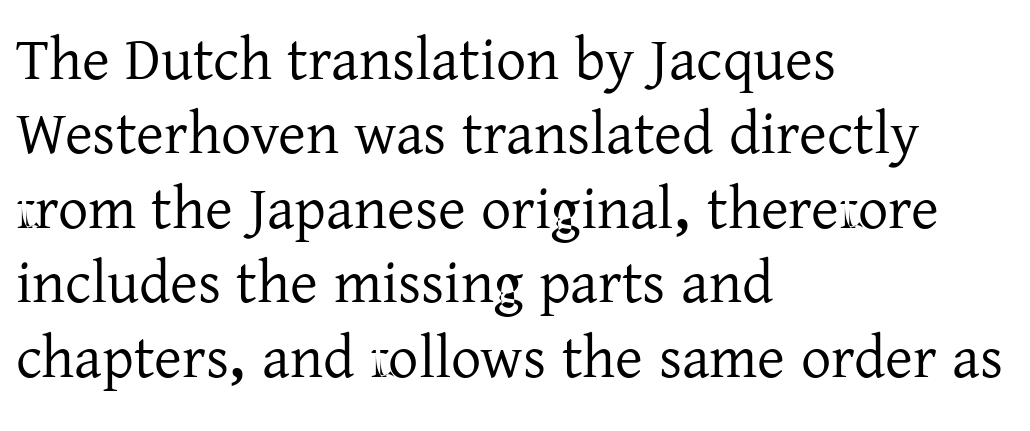
{"serif": "yes", "italic": "no", "width": "normal", "stroke_contrast": "low", "x_height": "medium", "monospaced": "no", "underline": "no", "align": "left", "line_spacing_ratio": 1.24, "letter_spacing": "normal", "letter_spacing_em": 0.0, "glyph_px": 60}
